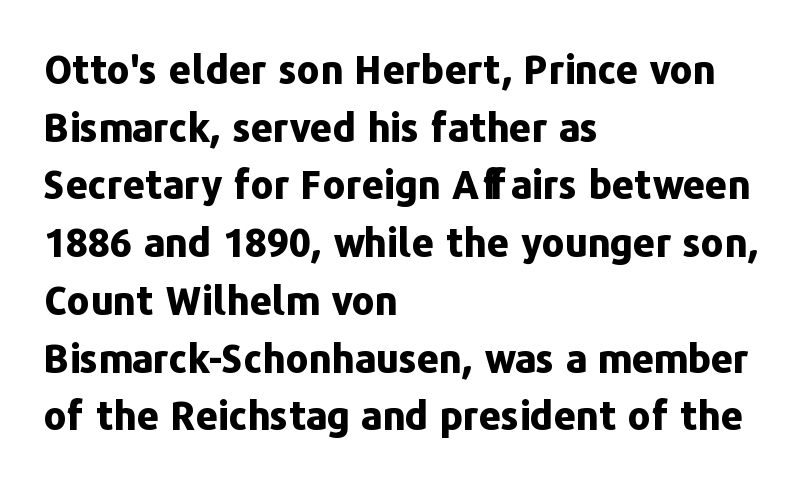
The rendering uses natural spacing where letterforms have individual widths. In terms of letterform style, serifs are entirely absent. Characters remain perfectly vertical along every line. The words here are not underlined. What stands out about the letter spacing? Nothing — it is the standard amount.
